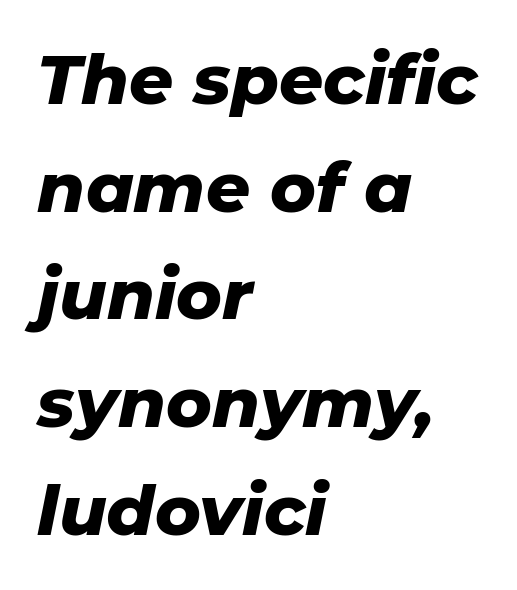
Q: Is the text bold? A: Yes.
Q: Is the text italic (slanted)? A: Yes, it leans right by about 11 degrees.
Q: Is the text underlined? A: No.
Q: How is the paragraph aligned? A: Left-aligned.
Q: Is the spacing between letters normal or unusually wide? A: Normal.
Q: Is the spacing between lines tight, normal or loose? A: Normal.
Q: Width (condensed, normal, or wide)? A: Normal.
Q: Stroke contrast? A: Low.
Q: x-height? A: Medium.
Q: Monospaced? A: No.
